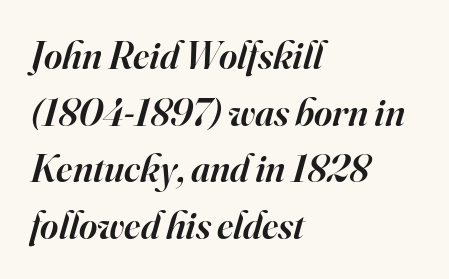
The image shows 39 px semibold serif type, italic (leaning right); set left-aligned, normal line spacing (1.45x), normal letter spacing, not underlined; high stroke contrast and a small x-height.
